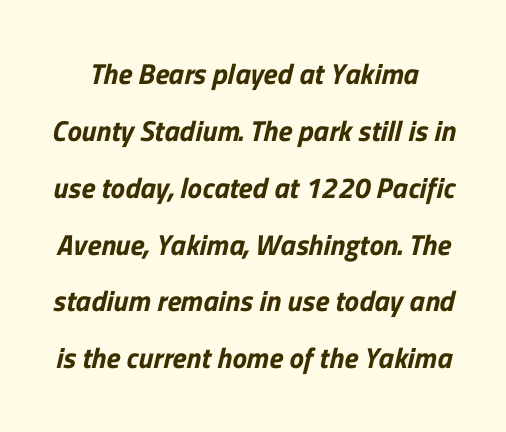
Q: Is the typeface a serif or a sans-serif typeface? A: Sans-serif.
Q: Is the text underlined? A: No.
Q: Is the spacing between letters normal or unusually wide? A: Normal.
Q: Is the spacing between lines tight, normal or loose? A: Loose.
Q: Width (condensed, normal, or wide)? A: Normal.
Q: Stroke contrast? A: Low.
Q: x-height? A: Medium.
Q: Monospaced? A: No.
